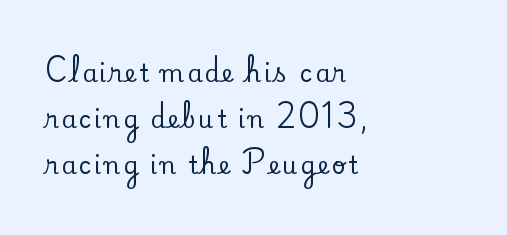
The image shows 24 px text type, upright; set left-aligned, loose line spacing (1.92x), not underlined.
